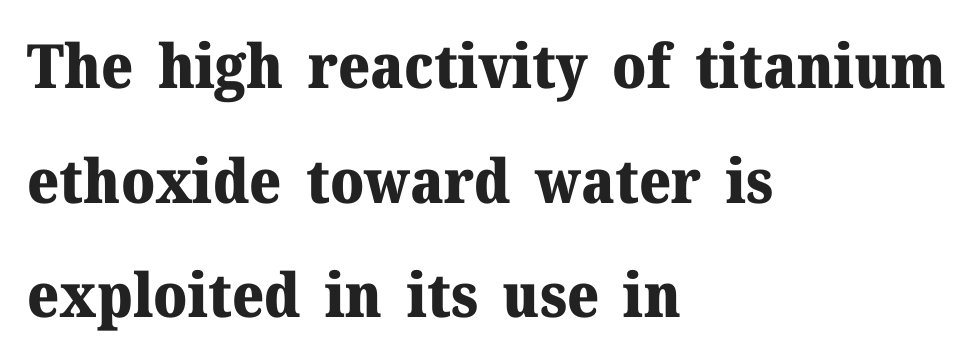
Q: Is the text bold? A: Yes.
Q: Is the text italic (slanted)? A: No, it is upright.
Q: Is the typeface a serif or a sans-serif typeface? A: Serif.
Q: Is the text underlined? A: No.
Q: How is the paragraph aligned? A: Left-aligned.
Q: Is the spacing between letters normal or unusually wide? A: Normal.
Q: Width (condensed, normal, or wide)? A: Normal.
Q: Stroke contrast? A: Medium.
Q: x-height? A: Medium.
Q: Monospaced? A: No.
